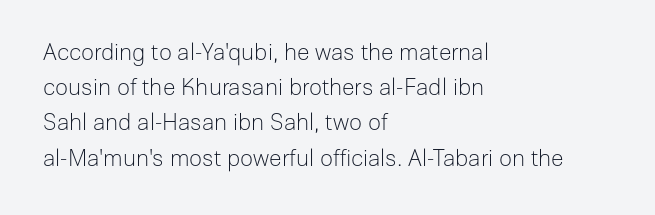
The image shows 23 px text type, upright; set left-aligned, normal line spacing (1.53x), normal letter spacing, not underlined.
